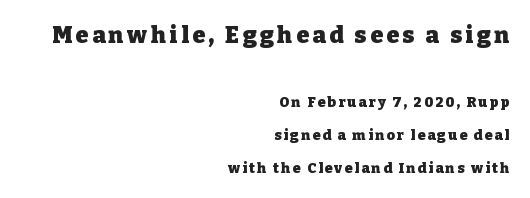
{"italic": "no", "bold": "yes", "underline": "no", "align": "right", "line_spacing": "loose", "line_spacing_ratio": 2.34, "larger_block": "first", "size_ratio": 1.64, "glyph_px": 23}
